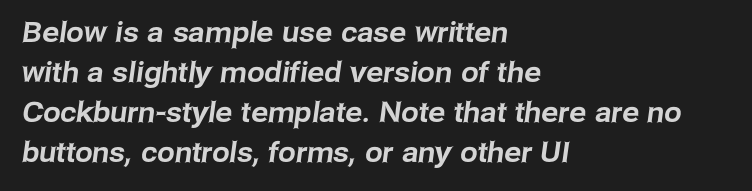
{"serif": "no", "width": "normal", "stroke_contrast": "low", "x_height": "medium", "monospaced": "no", "underline": "no", "align": "left", "line_spacing": "normal", "line_spacing_ratio": 1.43, "letter_spacing": "normal", "letter_spacing_em": 0.0, "glyph_px": 28}
